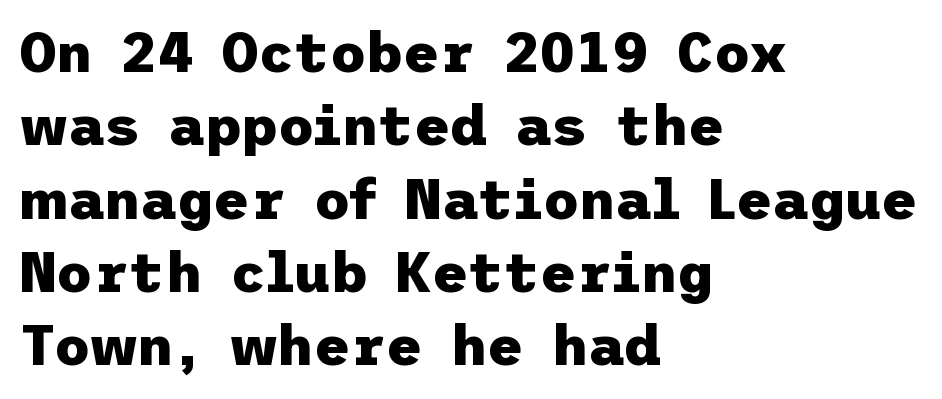
The image shows 56 px heavy sans-serif type, upright; set left-aligned, normal line spacing (1.31x), normal letter spacing, not underlined; low stroke contrast and a medium x-height.
